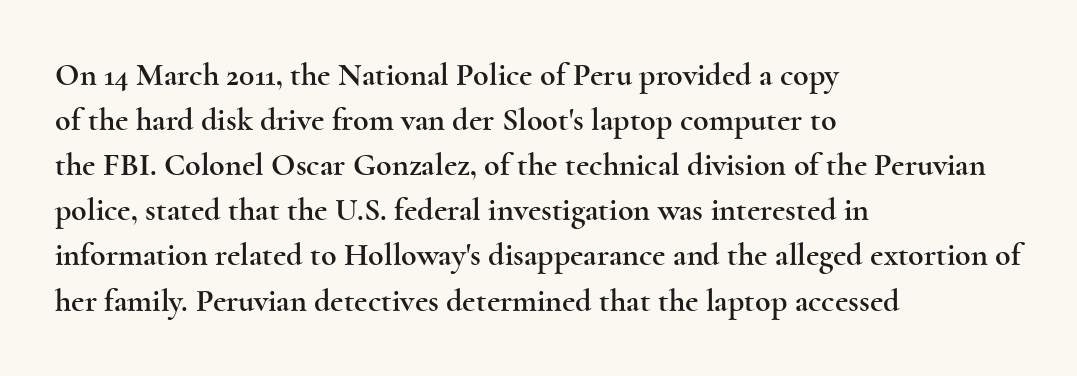
The image shows 32 px wide serif type, upright; set left-aligned, normal line spacing (1.41x), normal letter spacing, not underlined; a small x-height.
